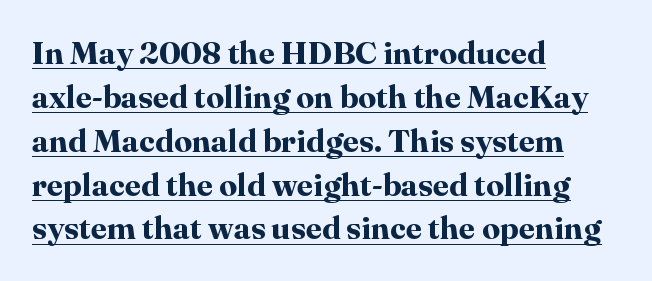
{"serif": "yes", "italic": "no", "bold": "yes", "weight": "bold", "width": "normal", "stroke_contrast": "high", "x_height": "medium", "monospaced": "no", "underline": "yes", "align": "left", "line_spacing": "normal", "line_spacing_ratio": 1.37, "letter_spacing": "normal", "letter_spacing_em": 0.0, "glyph_px": 32}
